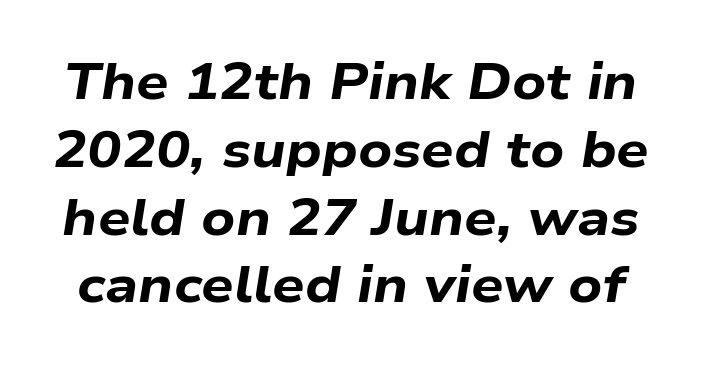
Default kerning and tracking; the words read as compact shapes. The whole block is typeset with a tilt. Varying glyph widths throughout — classic text-font behaviour. The font is running at its bold setting. Reading down the column, the eye jumps a familiar distance to each next line.
